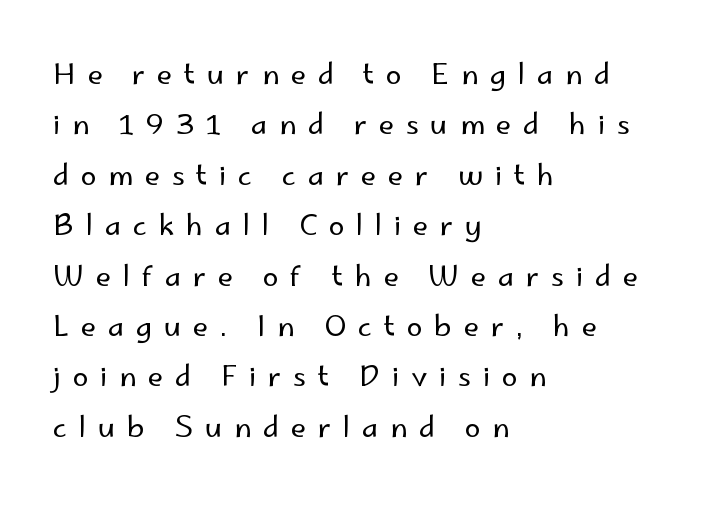
Q: Is the text bold? A: No.
Q: Is the text italic (slanted)? A: No, it is upright.
Q: Is the typeface a serif or a sans-serif typeface? A: Sans-serif.
Q: Is the text underlined? A: No.
Q: How is the paragraph aligned? A: Left-aligned.
Q: Is the spacing between letters normal or unusually wide? A: Unusually wide.
Q: Width (condensed, normal, or wide)? A: Normal.
Q: Stroke contrast? A: Low.
Q: x-height? A: Small.
Q: Monospaced? A: No.
